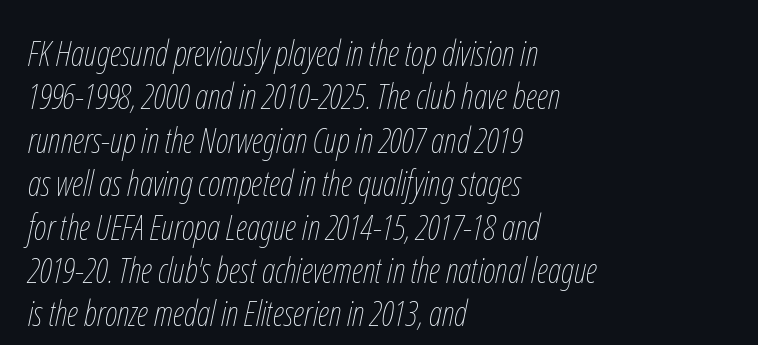
This rendering uses left alignment, leaving the right contour irregular. The passage shown has conventional tracking throughout. Looks like regular typesetting: each glyph gets only the width it needs. The zone under the glyphs is completely vacant. Stem width sits at or under what a default text font uses. This is oblique type, the kind used for emphasis or titles.
